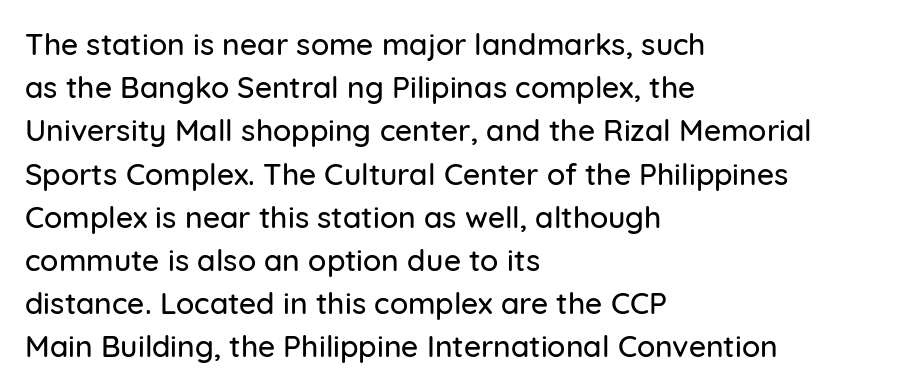
{"serif": "no", "italic": "no", "width": "normal", "stroke_contrast": "low", "x_height": "medium", "monospaced": "no", "underline": "no", "align": "left", "line_spacing": "normal", "line_spacing_ratio": 1.44, "letter_spacing": "normal", "letter_spacing_em": 0.0, "glyph_px": 30}
